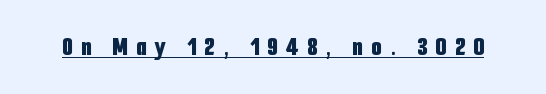
Q: Is the text bold? A: Yes.
Q: Is the text italic (slanted)? A: No, it is upright.
Q: Is the text underlined? A: Yes.
Q: Is the spacing between letters normal or unusually wide? A: Unusually wide.
